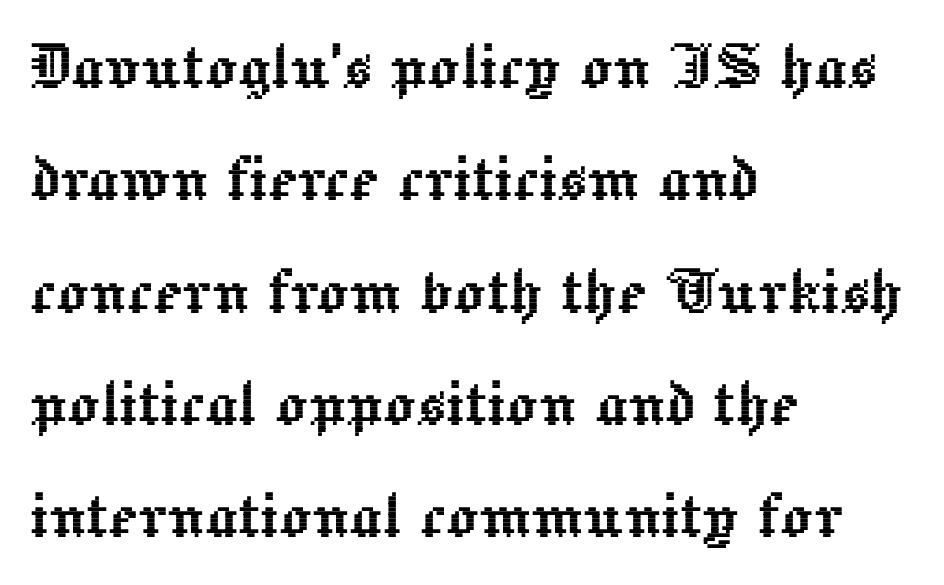
The image shows 78 px text type, upright; set left-aligned, normal line spacing (1.44x), normal letter spacing, not underlined; a medium x-height.
